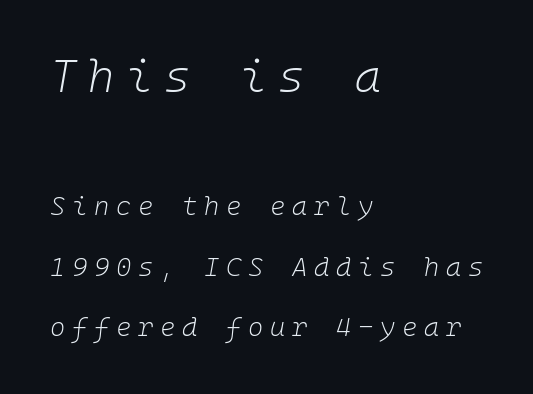
Q: Is the text bold? A: No.
Q: Is the text italic (slanted)? A: Yes, it leans right by about 10 degrees.
Q: Is the text underlined? A: No.
Q: How is the paragraph aligned? A: Left-aligned.
Q: Is the spacing between letters normal or unusually wide? A: Unusually wide.
Q: Is the spacing between lines tight, normal or loose? A: Loose.
Q: Which block of text is set in a larger size, the first (top) or the second (bottom)? A: The first (top) one.
Q: Width (condensed, normal, or wide)? A: Normal.
Q: Stroke contrast? A: Low.
Q: x-height? A: Medium.
Q: Monospaced? A: Yes.
